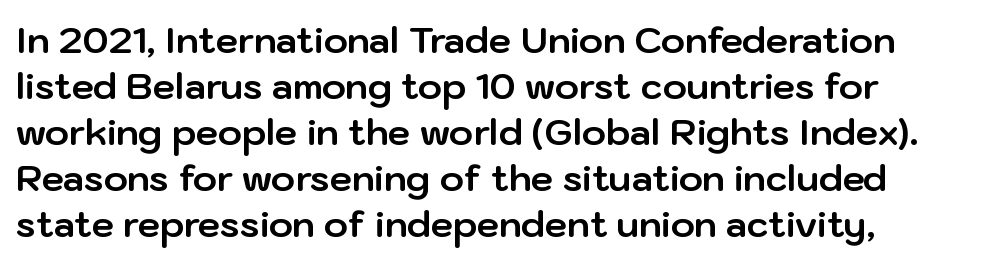
{"serif": "no", "italic": "no", "bold": "yes", "weight": "bold", "width": "normal", "stroke_contrast": "low", "x_height": "medium", "monospaced": "no", "underline": "no", "align": "left", "line_spacing": "normal", "line_spacing_ratio": 1.28, "letter_spacing": "normal", "letter_spacing_em": 0.0, "glyph_px": 36}
